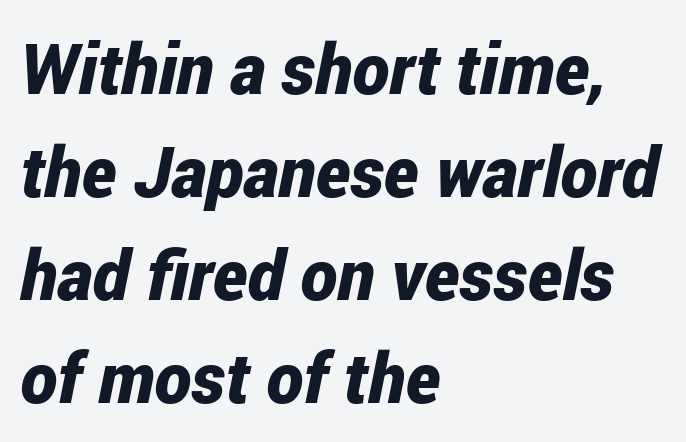
The image shows 70 px bold, condensed type, italic (leaning right); set left-aligned, normal line spacing (1.47x), normal letter spacing, not underlined; low stroke contrast and a medium x-height.
